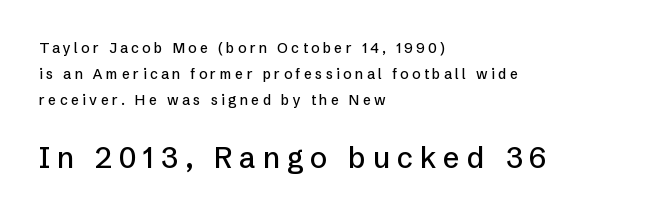
{"serif": "no", "italic": "no", "width": "normal", "stroke_contrast": "low", "x_height": "medium", "monospaced": "no", "underline": "no", "align": "left", "line_spacing_ratio": 1.84, "letter_spacing": "wide", "letter_spacing_em": 0.24, "larger_block": "second", "size_ratio": 2.07, "glyph_px": 29}
